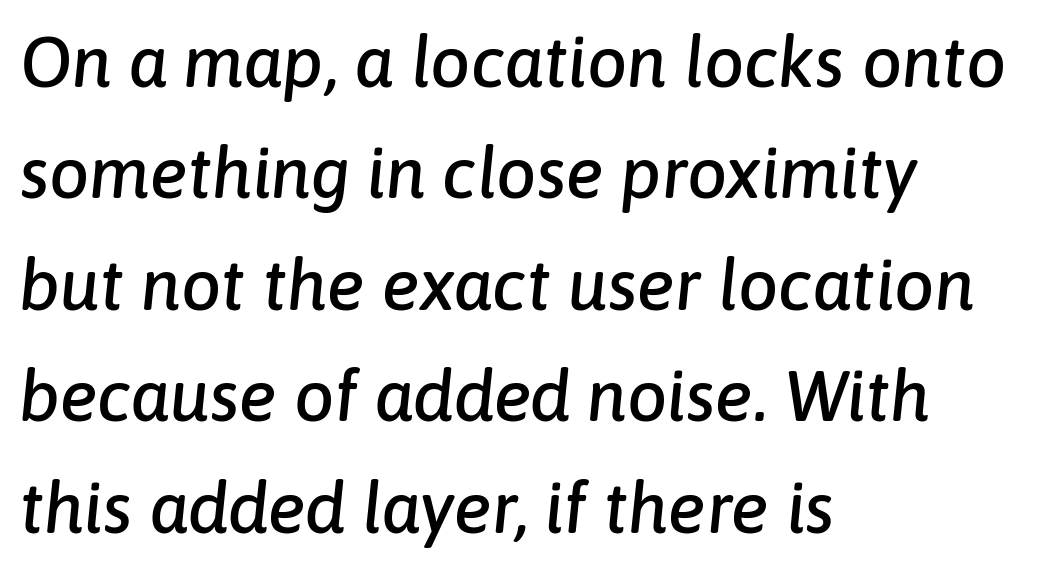
{"italic": "yes", "lean": "right", "slant_degrees": 6, "width": "normal", "stroke_contrast": "low", "x_height": "medium", "monospaced": "no", "underline": "no", "align": "left", "line_spacing": "normal", "line_spacing_ratio": 1.57, "letter_spacing": "normal", "letter_spacing_em": 0.0, "glyph_px": 71}
